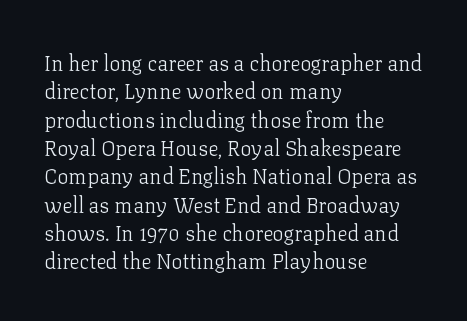
Q: Is the text bold? A: No.
Q: Is the text italic (slanted)? A: No, it is upright.
Q: Is the text underlined? A: No.
Q: How is the paragraph aligned? A: Left-aligned.
Q: Is the spacing between letters normal or unusually wide? A: Normal.
Q: Is the spacing between lines tight, normal or loose? A: Normal.
